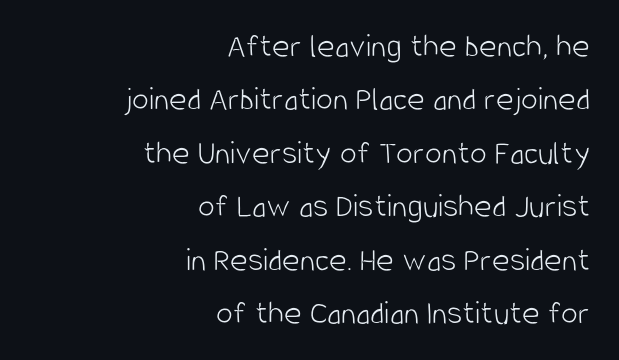
{"serif": "no", "italic": "no", "bold": "no", "weight": "light", "width": "condensed", "stroke_contrast": "low", "x_height": "large", "monospaced": "no", "underline": "no", "align": "right", "line_spacing": "normal", "line_spacing_ratio": 1.57, "letter_spacing": "normal", "letter_spacing_em": 0.0, "glyph_px": 34}
